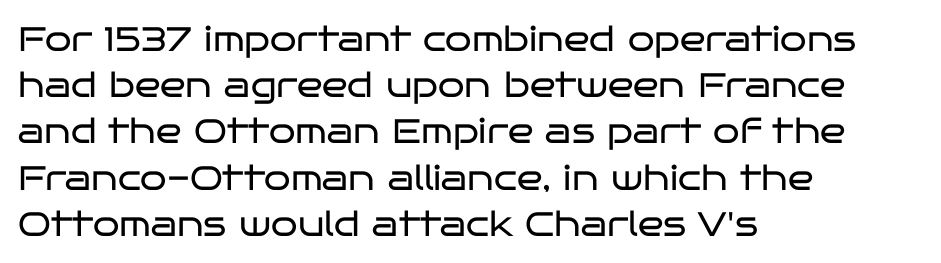
{"serif": "no", "italic": "no", "bold": "no", "weight": "regular", "width": "wide", "stroke_contrast": "low", "x_height": "large", "monospaced": "no", "underline": "no", "align": "left", "line_spacing": "normal", "line_spacing_ratio": 1.36, "letter_spacing": "normal", "letter_spacing_em": 0.0, "glyph_px": 34}
